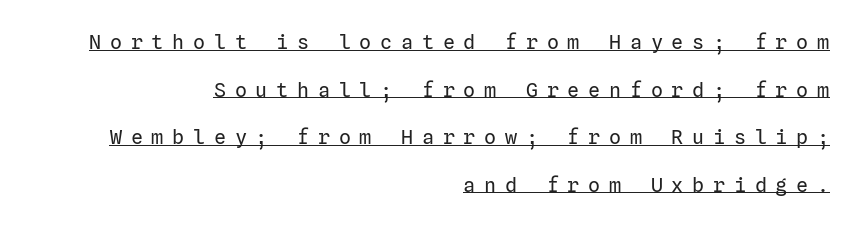
The image shows 20 px text type, upright; set right-aligned, loose line spacing (2.38x), unusually wide letter spacing (+0.44 em), underlined.
